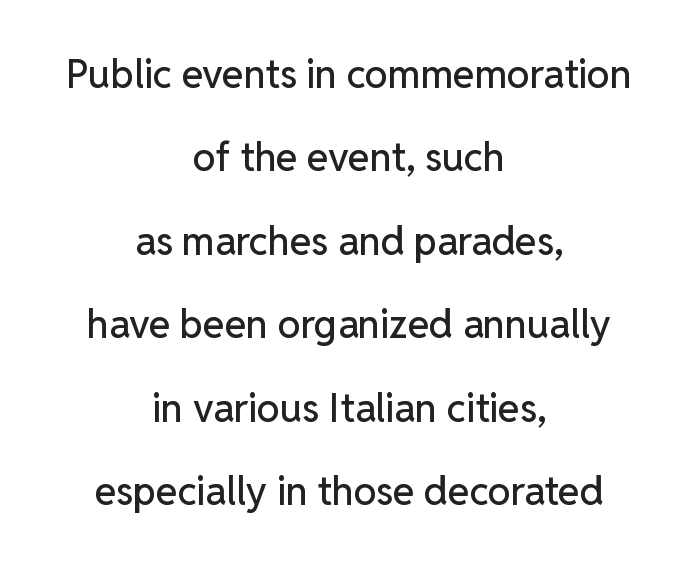
The image shows 39 px sans-serif type, upright; set centered, loose line spacing (2.14x), normal letter spacing, not underlined; low stroke contrast and a medium x-height.
